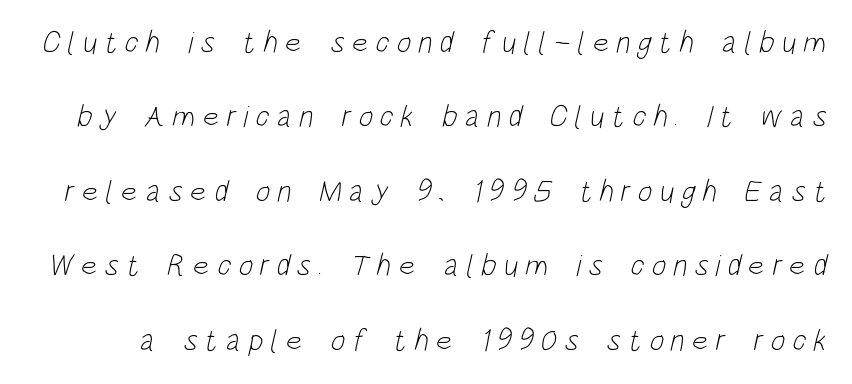
Q: Is the text bold? A: No.
Q: Is the typeface a serif or a sans-serif typeface? A: Sans-serif.
Q: Is the text underlined? A: No.
Q: Is the spacing between letters normal or unusually wide? A: Unusually wide.
Q: Is the spacing between lines tight, normal or loose? A: Loose.
Q: Width (condensed, normal, or wide)? A: Condensed.
Q: Stroke contrast? A: Low.
Q: x-height? A: Large.
Q: Monospaced? A: No.
